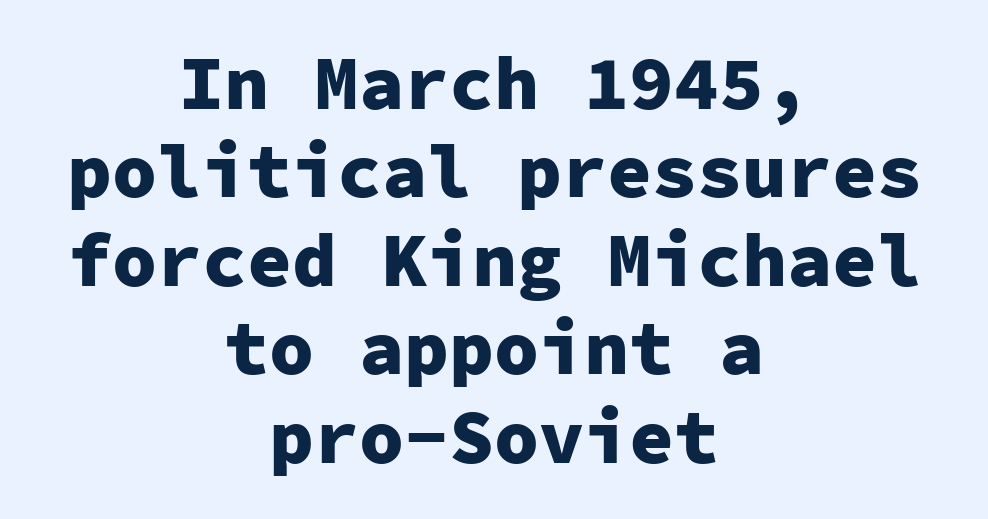
Q: Is the text bold? A: Yes.
Q: Is the text italic (slanted)? A: No, it is upright.
Q: Is the typeface a serif or a sans-serif typeface? A: Sans-serif.
Q: Is the text underlined? A: No.
Q: How is the paragraph aligned? A: Centered.
Q: Is the spacing between letters normal or unusually wide? A: Normal.
Q: Width (condensed, normal, or wide)? A: Normal.
Q: Stroke contrast? A: Low.
Q: x-height? A: Medium.
Q: Monospaced? A: Yes.
